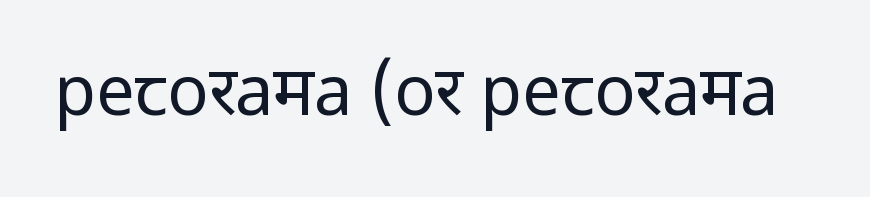
The image shows 68 px regular-weight sans-serif type, upright; set normal letter spacing, not underlined; low stroke contrast and a medium x-height.
